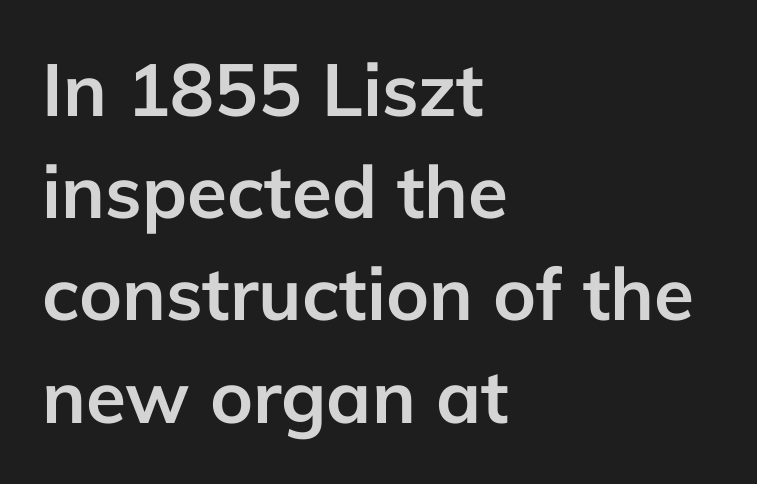
The image shows 73 px semibold sans-serif type, upright; set left-aligned, normal line spacing (1.4x), normal letter spacing, not underlined; low stroke contrast and a medium x-height.
